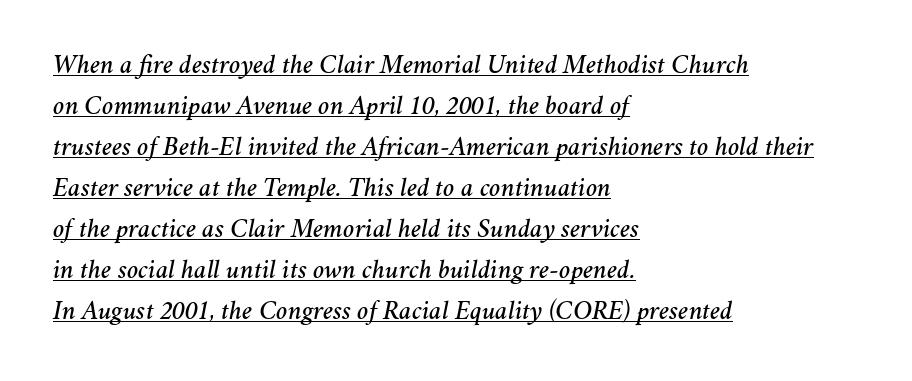
Q: Is the text italic (slanted)? A: Yes, it leans right by about 11 degrees.
Q: Is the text underlined? A: Yes.
Q: How is the paragraph aligned? A: Left-aligned.
Q: Is the spacing between letters normal or unusually wide? A: Normal.
Q: Is the spacing between lines tight, normal or loose? A: Normal.
